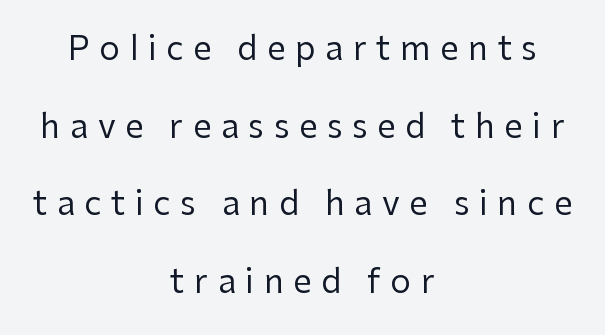
{"serif": "no", "italic": "no", "bold": "no", "weight": "regular", "width": "normal", "stroke_contrast": "low", "x_height": "medium", "monospaced": "no", "underline": "no", "align": "center", "line_spacing": "loose", "line_spacing_ratio": 2.35, "letter_spacing": "wide", "letter_spacing_em": 0.29, "glyph_px": 33}
